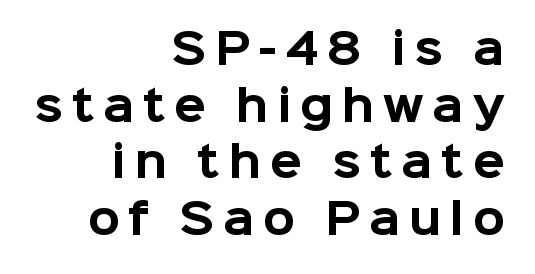
Q: Is the text bold? A: Yes.
Q: Is the text italic (slanted)? A: No, it is upright.
Q: Is the typeface a serif or a sans-serif typeface? A: Sans-serif.
Q: Is the text underlined? A: No.
Q: How is the paragraph aligned? A: Right-aligned.
Q: Is the spacing between letters normal or unusually wide? A: Unusually wide.
Q: Is the spacing between lines tight, normal or loose? A: Normal.
Q: Width (condensed, normal, or wide)? A: Normal.
Q: Stroke contrast? A: Low.
Q: x-height? A: Medium.
Q: Monospaced? A: No.
